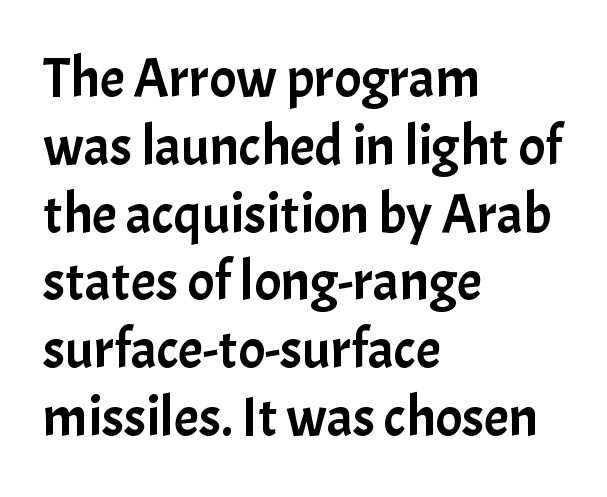
{"serif": "no", "italic": "no", "width": "normal", "stroke_contrast": "low", "x_height": "medium", "monospaced": "no", "underline": "no", "align": "left", "line_spacing_ratio": 1.21, "letter_spacing": "normal", "letter_spacing_em": 0.0, "glyph_px": 56}
